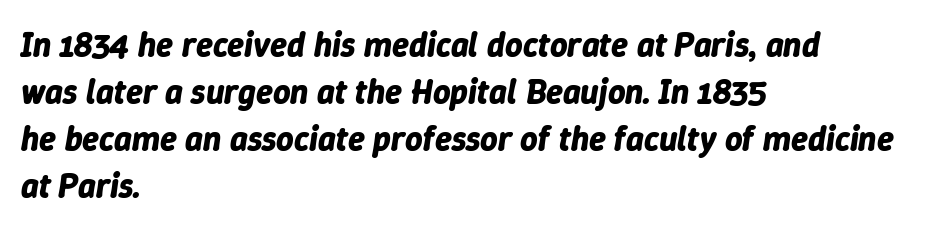
{"italic": "yes", "lean": "right", "slant_degrees": 9, "bold": "yes", "weight": "bold", "width": "normal", "stroke_contrast": "low", "x_height": "medium", "monospaced": "no", "underline": "no", "align": "left", "line_spacing": "normal", "line_spacing_ratio": 1.38, "letter_spacing": "normal", "letter_spacing_em": 0.0, "glyph_px": 34}
